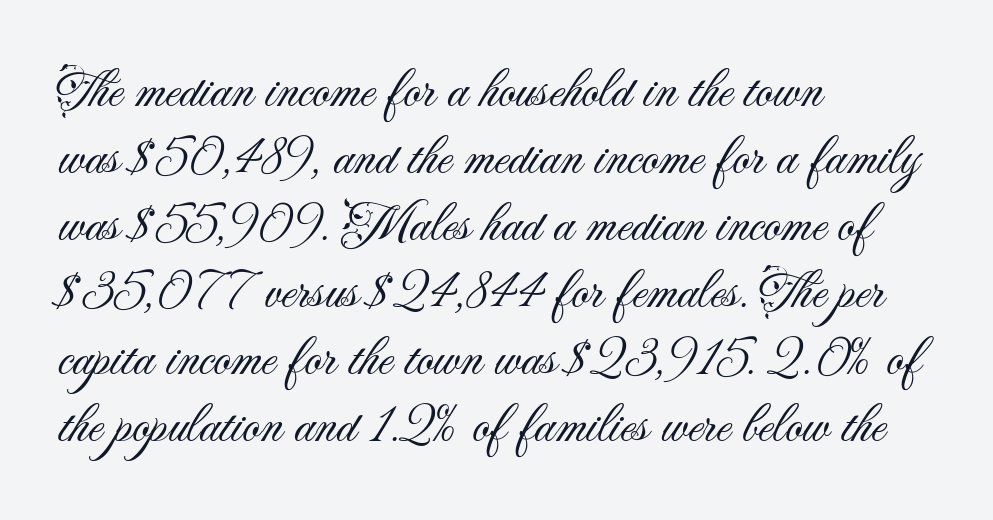
If you drew a ruler down the left edge, every line would touch it. Tracking value appears to be zero — textbook default spacing. Here the designer chose a conventional face with non-uniform glyph widths. Just letters on the line, the space beneath them empty.
